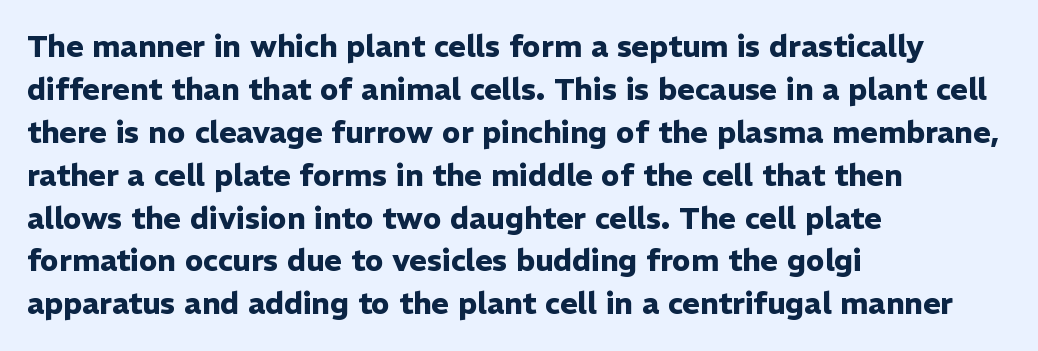
Tracking value appears to be zero — textbook default spacing. Unlike a traditional serif, this face leaves its strokes unadorned. The baseline area is clear. You can tell it's not italic because the verticals are truly vertical.
